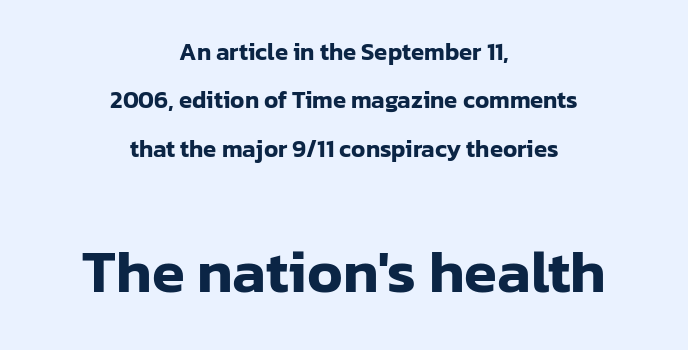
The image shows 60 px sans-serif type, upright; set centered, loose line spacing (2.02x), normal letter spacing, not underlined; the second (bottom) block is 2.5x larger; low stroke contrast and a medium x-height.
